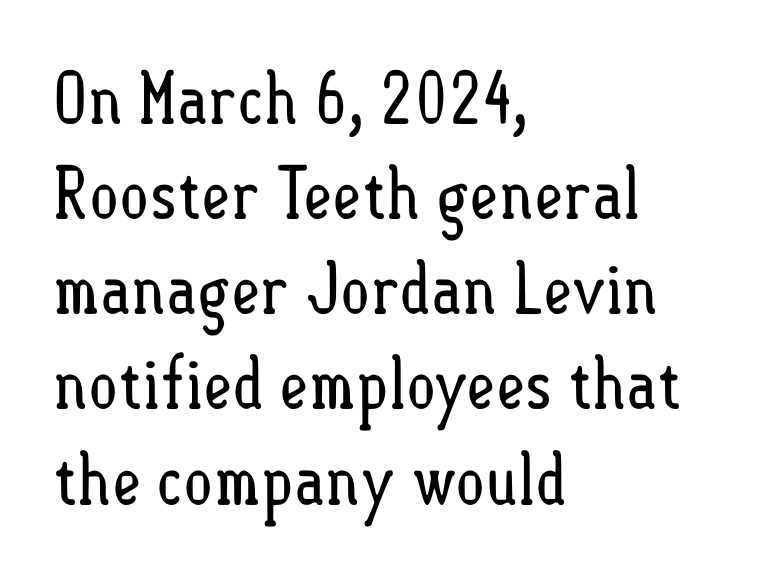
{"italic": "no", "bold": "no", "weight": "regular", "width": "condensed", "stroke_contrast": "low", "x_height": "small", "monospaced": "no", "underline": "no", "align": "left", "line_spacing": "normal", "line_spacing_ratio": 1.34, "letter_spacing": "normal", "letter_spacing_em": 0.0, "glyph_px": 71}
